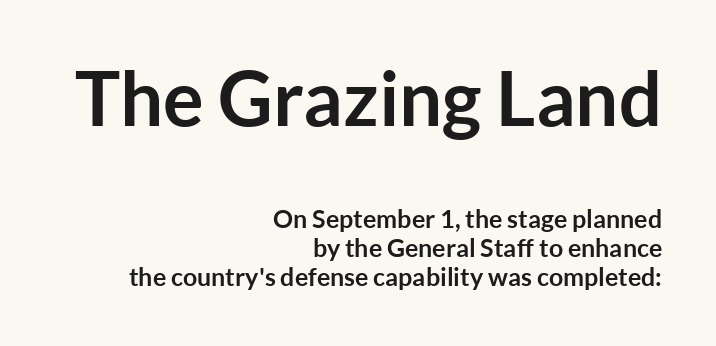
Serif or sans? Sans — the stroke terminals are bare. Does extra space separate the letters? No, they use regular spacing. Do the characters align in a grid? No, the font is proportional. Character size in the leading block exceeds that of the trailing block. Characters remain perfectly vertical along every line. Line ends are locked; line starts wander.
